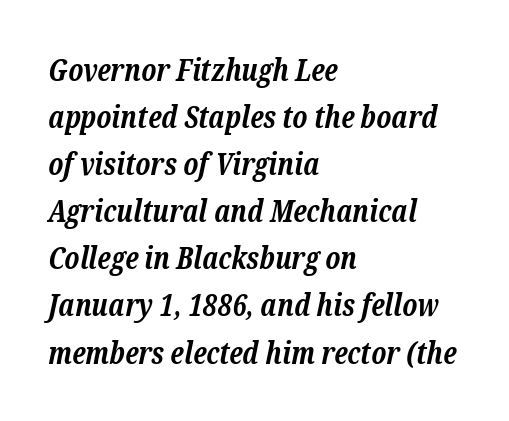
Q: Is the text bold? A: Yes.
Q: Is the text italic (slanted)? A: Yes, it leans right by about 12 degrees.
Q: Is the typeface a serif or a sans-serif typeface? A: Serif.
Q: Is the text underlined? A: No.
Q: How is the paragraph aligned? A: Left-aligned.
Q: Is the spacing between letters normal or unusually wide? A: Normal.
Q: Is the spacing between lines tight, normal or loose? A: Normal.
Q: Width (condensed, normal, or wide)? A: Normal.
Q: Stroke contrast? A: Low.
Q: x-height? A: Medium.
Q: Monospaced? A: No.
